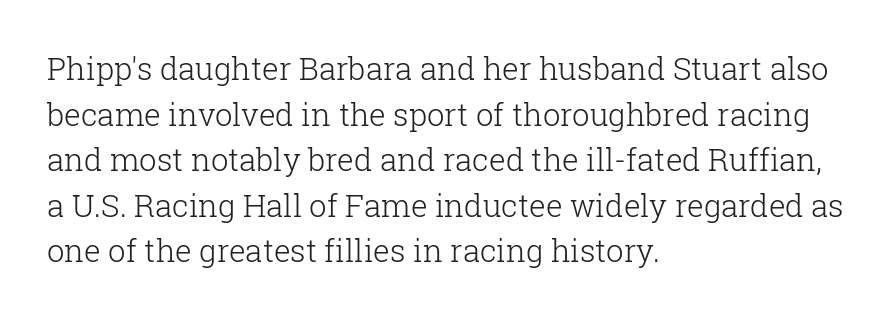
Q: Is the text bold? A: No.
Q: Is the text italic (slanted)? A: No, it is upright.
Q: Is the typeface a serif or a sans-serif typeface? A: Serif.
Q: Is the text underlined? A: No.
Q: How is the paragraph aligned? A: Left-aligned.
Q: Is the spacing between letters normal or unusually wide? A: Normal.
Q: Is the spacing between lines tight, normal or loose? A: Normal.
Q: Width (condensed, normal, or wide)? A: Normal.
Q: Stroke contrast? A: Low.
Q: x-height? A: Medium.
Q: Monospaced? A: No.
